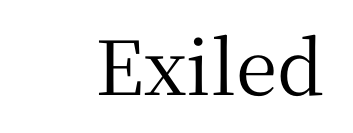
The image shows 75 px serif type, upright; set normal letter spacing, not underlined; medium stroke contrast and a medium x-height.
